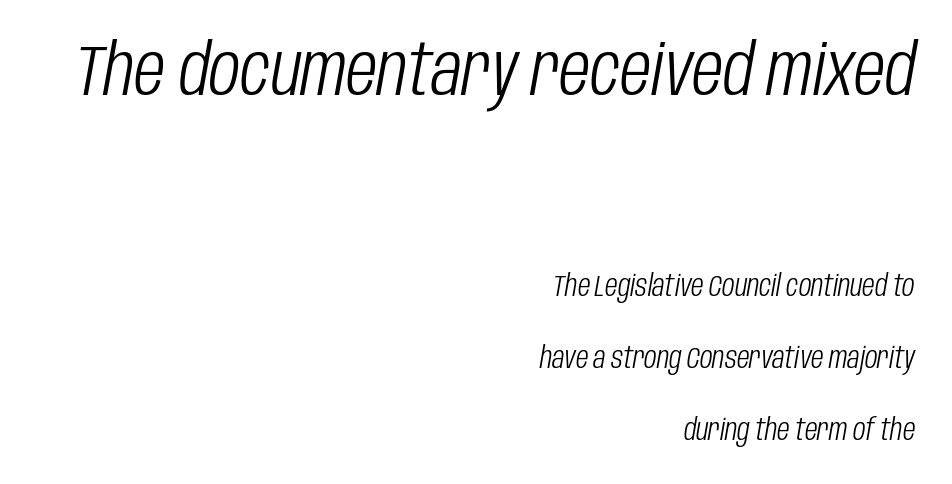
{"italic": "yes", "lean": "right", "slant_degrees": 10, "bold": "no", "weight": "light", "width": "condensed", "stroke_contrast": "low", "x_height": "large", "monospaced": "no", "underline": "no", "align": "right", "line_spacing": "loose", "line_spacing_ratio": 2.47, "letter_spacing": "normal", "letter_spacing_em": 0.0, "larger_block": "first", "size_ratio": 2.48, "glyph_px": 72}
